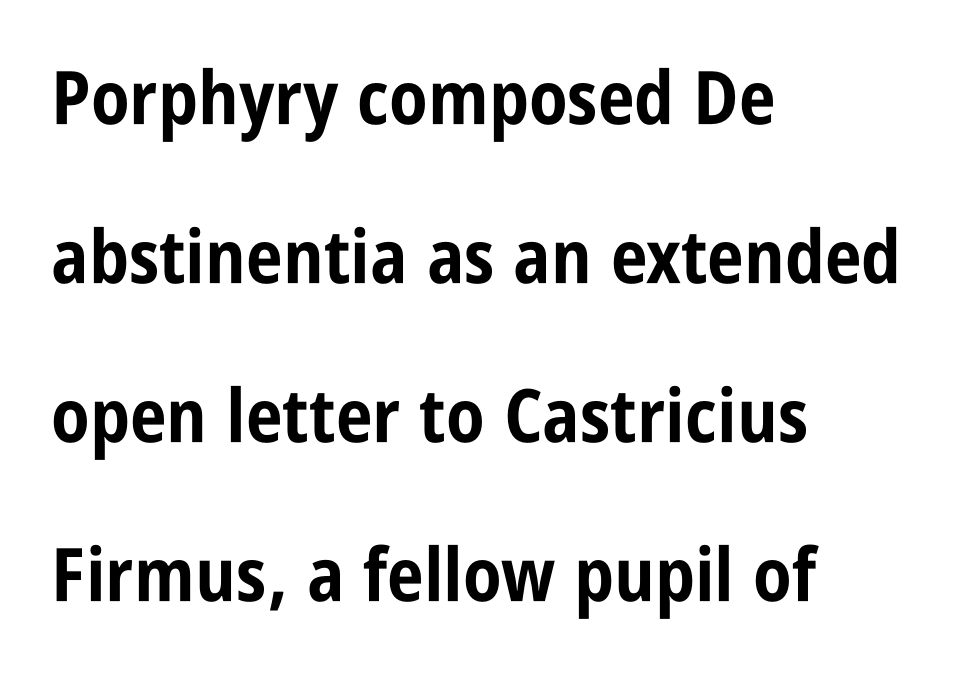
Q: Is the text bold? A: Yes.
Q: Is the text italic (slanted)? A: No, it is upright.
Q: Is the typeface a serif or a sans-serif typeface? A: Sans-serif.
Q: Is the text underlined? A: No.
Q: How is the paragraph aligned? A: Left-aligned.
Q: Is the spacing between letters normal or unusually wide? A: Normal.
Q: Is the spacing between lines tight, normal or loose? A: Loose.
Q: Width (condensed, normal, or wide)? A: Condensed.
Q: Stroke contrast? A: Low.
Q: x-height? A: Large.
Q: Monospaced? A: No.
